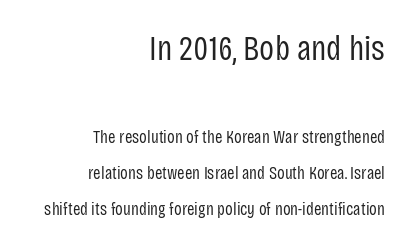
The face used here appears at its bigger size in the upper chunk. Classification — sans serif. Each stroke keeps to a modest, everyday thickness or less. Note the varied advance widths — an 'i' is clearly narrower than an 'm'. Each new line begins a long way beneath the previous one.
